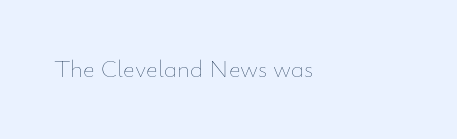
{"italic": "no", "bold": "no", "underline": "no", "align": "left", "letter_spacing": "normal", "letter_spacing_em": 0.0, "glyph_px": 25}
